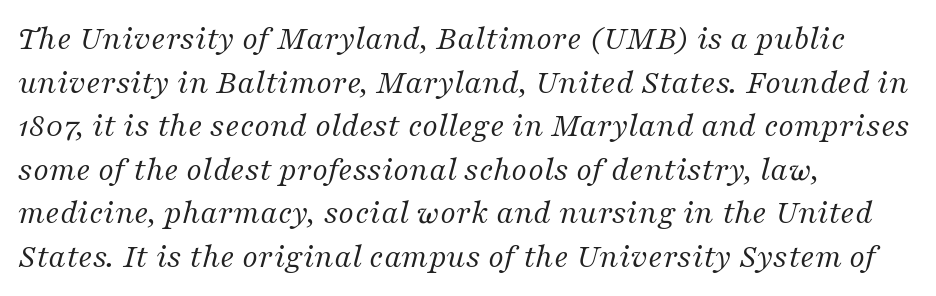
The image shows 34 px regular-weight serif type, italic (leaning right); set left-aligned, normal line spacing (1.28x), normal letter spacing, not underlined; medium stroke contrast and a medium x-height.
